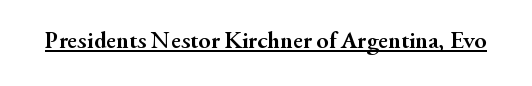
Q: Is the text bold? A: Yes.
Q: Is the text italic (slanted)? A: No, it is upright.
Q: Is the text underlined? A: Yes.
Q: Is the spacing between letters normal or unusually wide? A: Normal.
